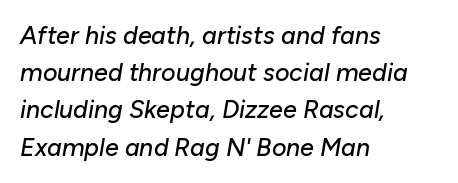
The image shows 25 px text type, italic (leaning right); set left-aligned, normal line spacing (1.49x), normal letter spacing, not underlined.
